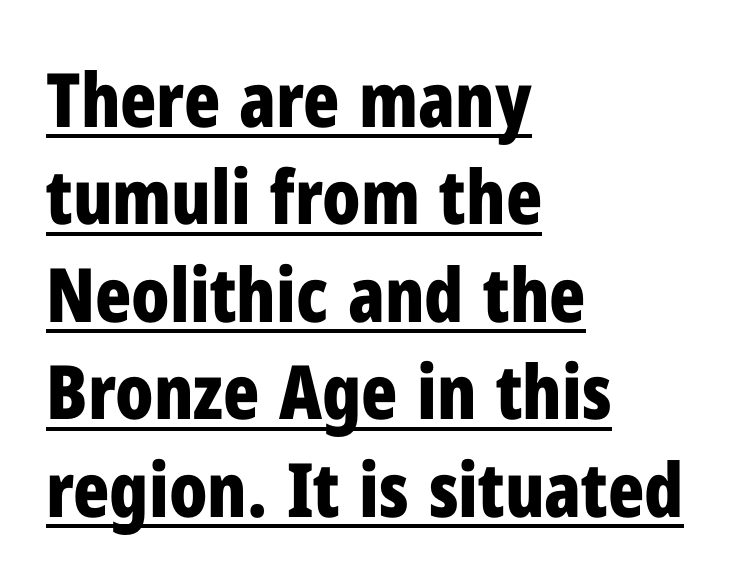
Proportional: the letters do not fall into vertical columns. The passage shown has conventional tracking throughout. Stroke terminals: plain, sans-serif. Quick note: underline on. Teacher's note: observe the even left margin — that is flush-left alignment. Leading matches the norm, producing a regular column.
